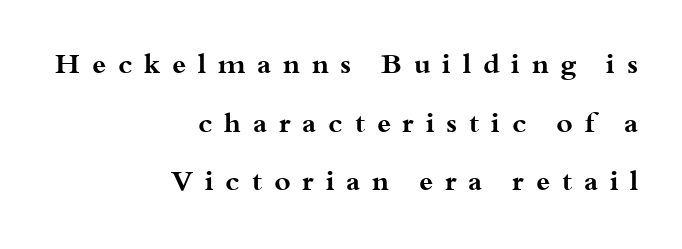
Q: Is the text bold? A: Yes.
Q: Is the text italic (slanted)? A: No, it is upright.
Q: Is the typeface a serif or a sans-serif typeface? A: Serif.
Q: Is the text underlined? A: No.
Q: How is the paragraph aligned? A: Right-aligned.
Q: Is the spacing between letters normal or unusually wide? A: Unusually wide.
Q: Is the spacing between lines tight, normal or loose? A: Loose.
Q: Width (condensed, normal, or wide)? A: Wide.
Q: Stroke contrast? A: Medium.
Q: x-height? A: Small.
Q: Monospaced? A: No.
